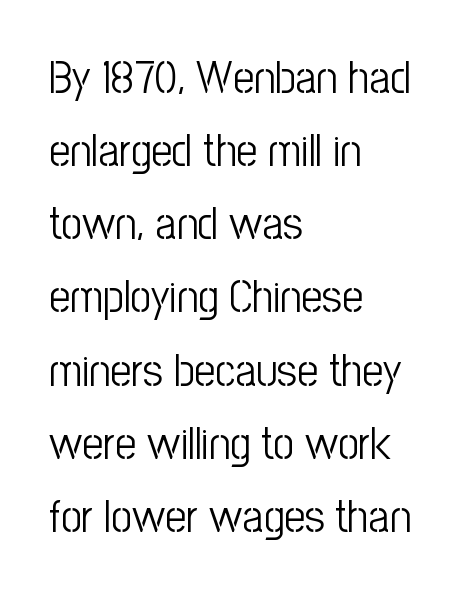
{"serif": "no", "italic": "no", "bold": "no", "weight": "light", "width": "condensed", "stroke_contrast": "low", "x_height": "medium", "monospaced": "no", "underline": "no", "align": "left", "line_spacing": "normal", "line_spacing_ratio": 1.59, "letter_spacing": "normal", "letter_spacing_em": 0.0, "glyph_px": 46}
